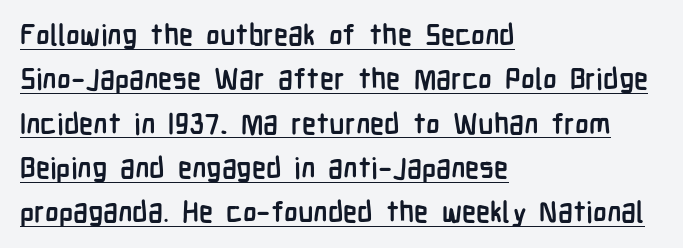
Q: Is the text bold? A: Yes.
Q: Is the text italic (slanted)? A: No, it is upright.
Q: Is the typeface a serif or a sans-serif typeface? A: Sans-serif.
Q: Is the text underlined? A: Yes.
Q: How is the paragraph aligned? A: Left-aligned.
Q: Is the spacing between letters normal or unusually wide? A: Normal.
Q: Is the spacing between lines tight, normal or loose? A: Normal.
Q: Width (condensed, normal, or wide)? A: Condensed.
Q: Stroke contrast? A: Low.
Q: x-height? A: Medium.
Q: Monospaced? A: No.
